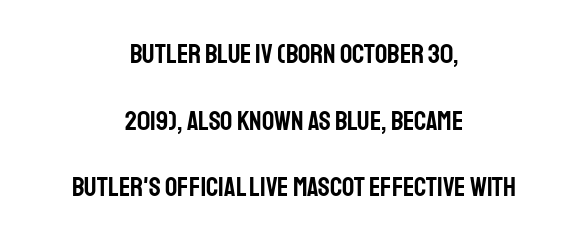
The image shows 27 px text type, upright; set centered, loose line spacing (2.47x), normal letter spacing, not underlined.
